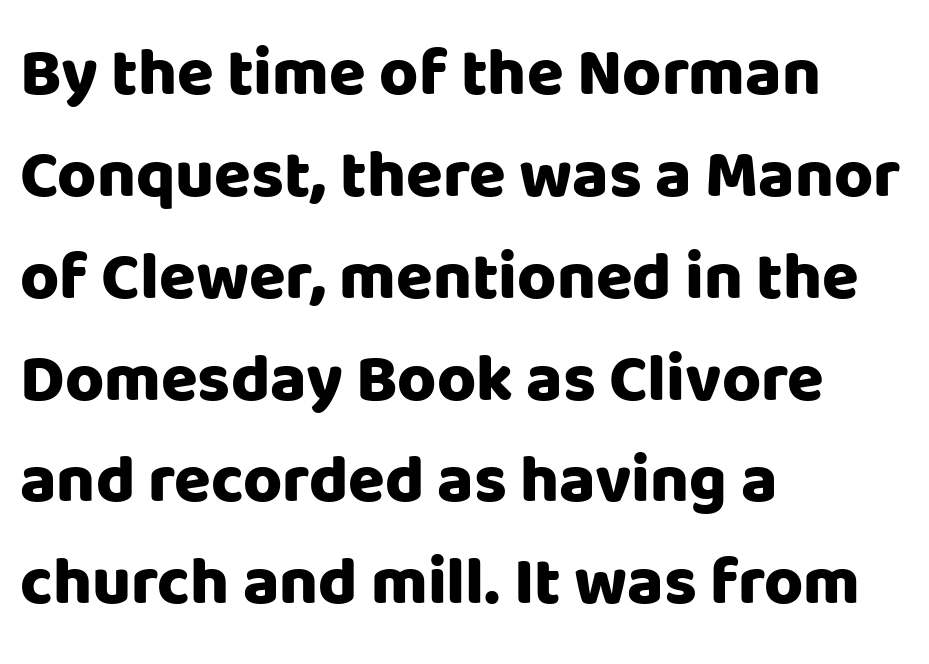
Q: Is the text bold? A: Yes.
Q: Is the text italic (slanted)? A: No, it is upright.
Q: Is the typeface a serif or a sans-serif typeface? A: Sans-serif.
Q: Is the text underlined? A: No.
Q: How is the paragraph aligned? A: Left-aligned.
Q: Is the spacing between letters normal or unusually wide? A: Normal.
Q: Is the spacing between lines tight, normal or loose? A: Normal.
Q: Width (condensed, normal, or wide)? A: Normal.
Q: Stroke contrast? A: Low.
Q: x-height? A: Large.
Q: Monospaced? A: No.
